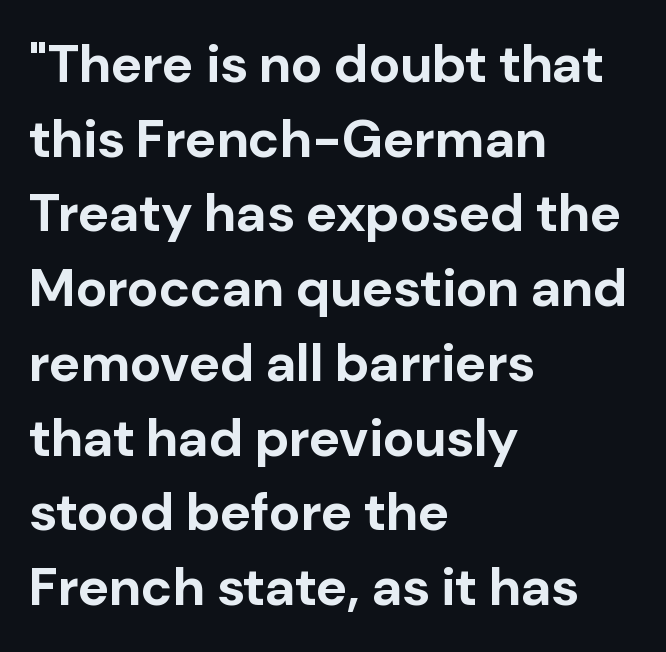
{"serif": "no", "italic": "no", "bold": "yes", "weight": "bold", "width": "normal", "stroke_contrast": "low", "x_height": "medium", "monospaced": "no", "underline": "no", "align": "left", "line_spacing": "normal", "line_spacing_ratio": 1.41, "letter_spacing": "normal", "letter_spacing_em": 0.0, "glyph_px": 53}
